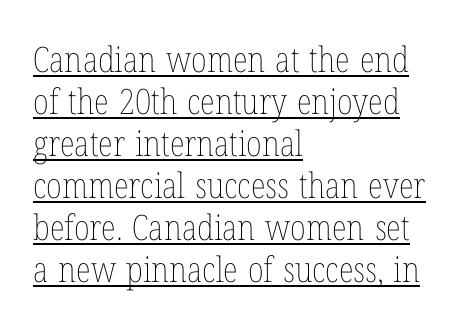
The image shows 35 px thin, condensed type, upright; set left-aligned, line spacing 1.2x, normal letter spacing, underlined; low stroke contrast and a medium x-height.
